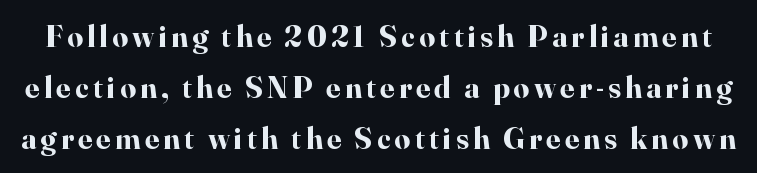
The image shows 31 px bold serif type, upright; set normal line spacing (1.64x), not underlined; high stroke contrast and a small x-height.
